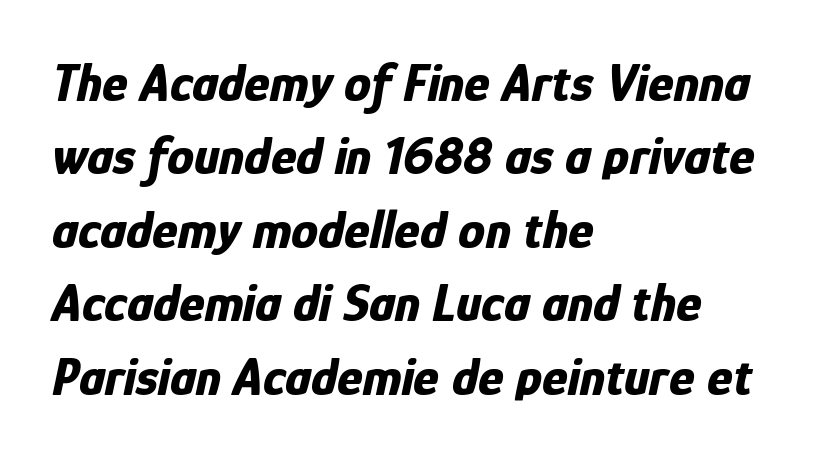
Q: Is the text bold? A: Yes.
Q: Is the text italic (slanted)? A: Yes, it leans right by about 12 degrees.
Q: Is the text underlined? A: No.
Q: How is the paragraph aligned? A: Left-aligned.
Q: Is the spacing between letters normal or unusually wide? A: Normal.
Q: Is the spacing between lines tight, normal or loose? A: Normal.
Q: Width (condensed, normal, or wide)? A: Condensed.
Q: Stroke contrast? A: Low.
Q: x-height? A: Medium.
Q: Monospaced? A: No.
